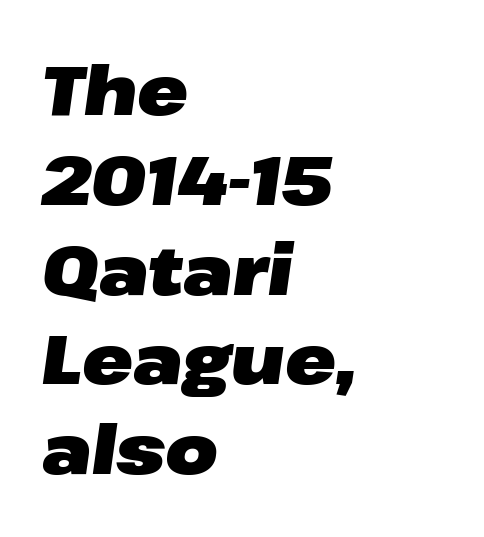
{"italic": "yes", "lean": "right", "slant_degrees": 8, "bold": "yes", "weight": "heavy", "width": "wide", "stroke_contrast": "low", "x_height": "medium", "monospaced": "no", "underline": "no", "align": "left", "line_spacing": "normal", "line_spacing_ratio": 1.32, "letter_spacing": "normal", "letter_spacing_em": 0.0, "glyph_px": 68}
